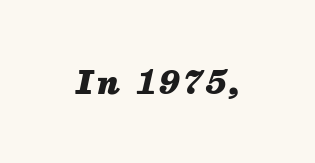
The letters are bold, with thick, heavy strokes. Underlining? Definitely not there. Spacing verdict: proportional, widths tailored to each character. This is oblique type, the kind used for emphasis or titles.
